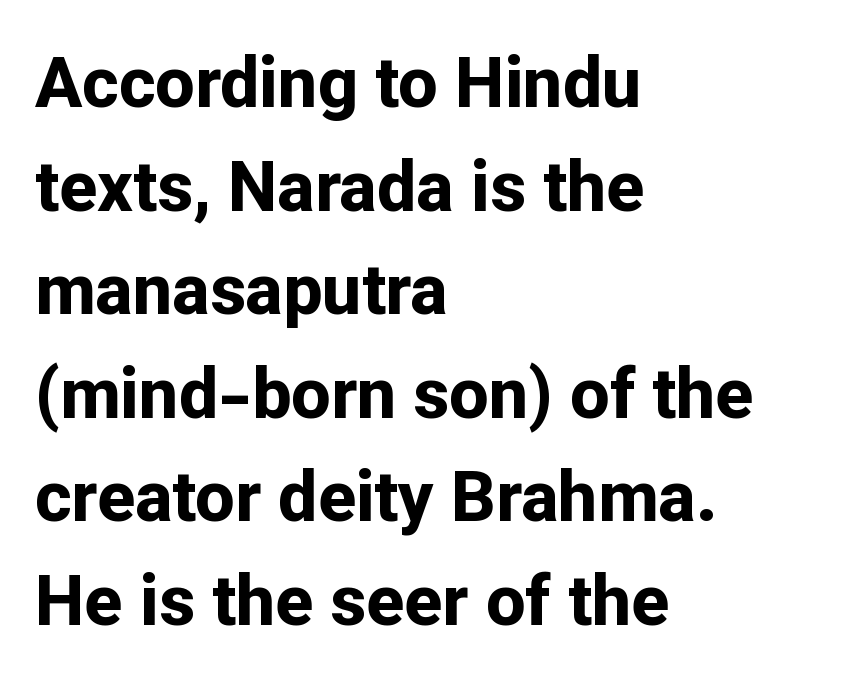
The image shows 70 px bold sans-serif type, upright; set left-aligned, normal line spacing (1.48x), normal letter spacing, not underlined; low stroke contrast and a medium x-height.
